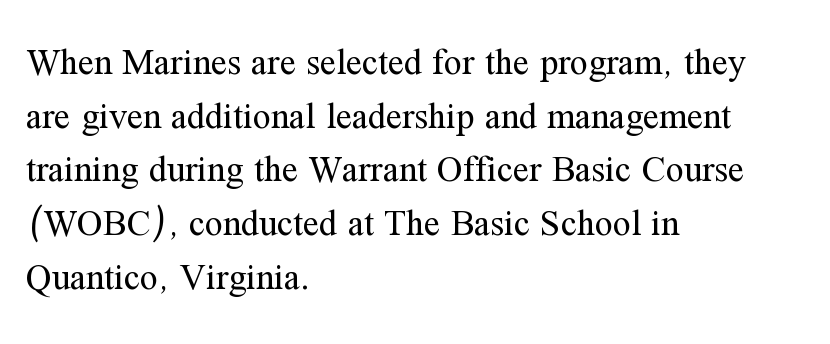
{"serif": "yes", "italic": "no", "bold": "no", "weight": "regular", "width": "normal", "stroke_contrast": "medium", "x_height": "medium", "monospaced": "no", "underline": "no", "align": "left", "line_spacing": "normal", "line_spacing_ratio": 1.49, "letter_spacing": "normal", "letter_spacing_em": 0.0, "glyph_px": 36}
